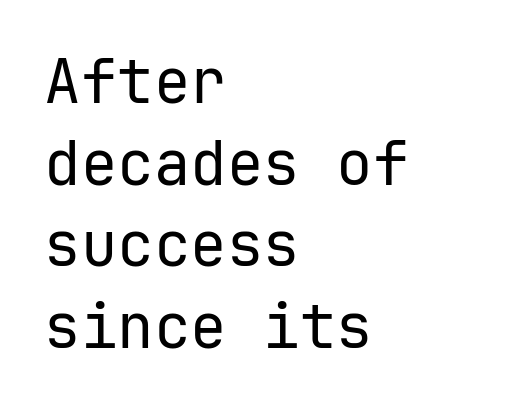
This reads as an unemphasized weight, regular at the heaviest. Leading matches the norm, producing a regular column. The specimen reads as upright at a glance. Compared with typical body copy, the letter spacing here is the same. Visually the block forms a straight wall on the left and a jagged coastline on the right.
